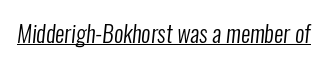
Q: Is the text bold? A: No.
Q: Is the text underlined? A: Yes.
Q: Is the spacing between letters normal or unusually wide? A: Normal.
